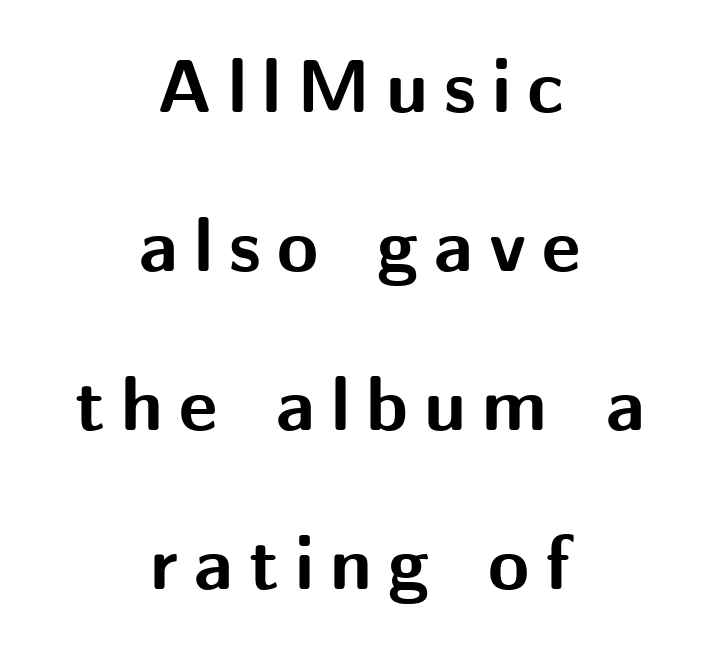
{"serif": "no", "italic": "no", "bold": "yes", "weight": "bold", "width": "normal", "stroke_contrast": "medium", "x_height": "medium", "monospaced": "no", "underline": "no", "align": "center", "line_spacing": "loose", "line_spacing_ratio": 2.12, "letter_spacing": "wide", "letter_spacing_em": 0.21, "glyph_px": 75}
